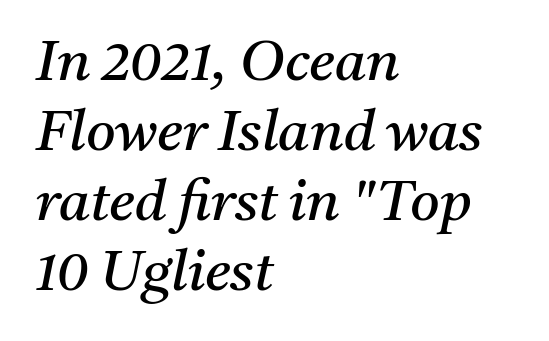
The space directly below the letters is spotless. Note the varied advance widths — an 'i' is clearly narrower than an 'm'. Old-style or modern, the face here clearly has serifs. The weight would be labelled regular, book, light, or lighter still. The tracking reads as untouched default to a designer's eye. The rag falls on the right side of this text block.
